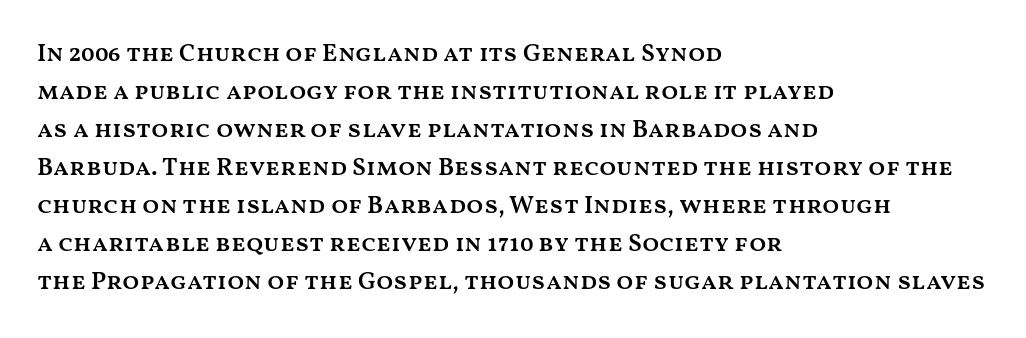
{"italic": "no", "bold": "semi", "underline": "no", "align": "left", "line_spacing": "normal", "line_spacing_ratio": 1.52, "letter_spacing": "normal", "letter_spacing_em": 0.0, "glyph_px": 25}
